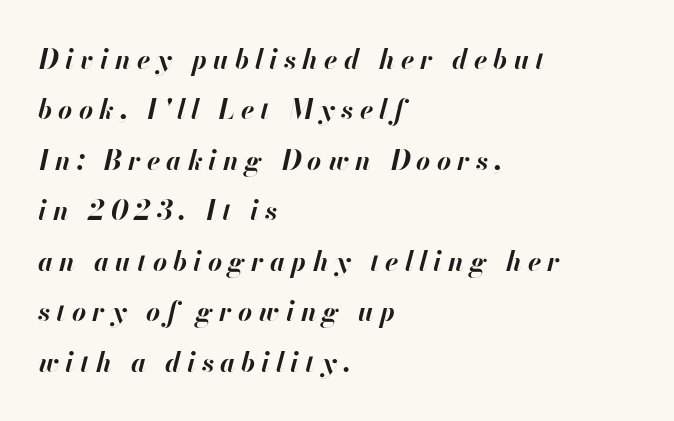
{"italic": "yes", "lean": "right", "slant_degrees": 13, "bold": "yes", "underline": "no", "align": "left", "line_spacing_ratio": 1.87, "letter_spacing": "wide", "letter_spacing_em": 0.23, "glyph_px": 27}
